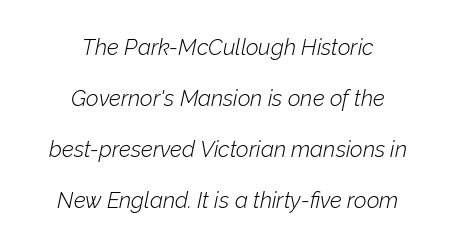
Style check: oblique. Weight: regular or lighter. The baseline area is clear. The paragraph has two soft edges and a firm central axis. A typesetter would call this zero additional tracking. Whoever set this chose breathing room over compactness in the vertical rhythm.
